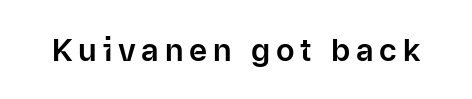
Do the characters align in a grid? No, the font is proportional. The baseline area is clear. The lettering holds an erect, upright posture throughout. Look at the bottom of the vertical strokes: they stop flat, with no serifs.
